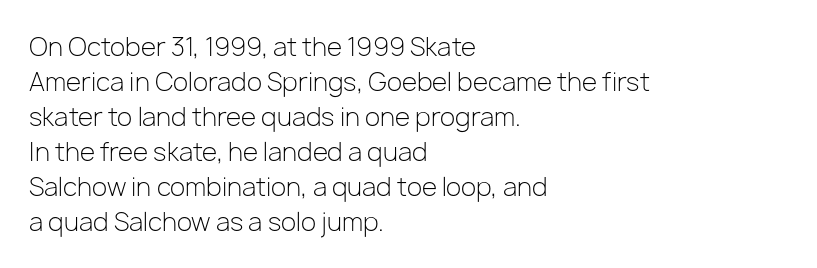
Q: Is the text bold? A: No.
Q: Is the text italic (slanted)? A: No, it is upright.
Q: Is the text underlined? A: No.
Q: How is the paragraph aligned? A: Left-aligned.
Q: Is the spacing between letters normal or unusually wide? A: Normal.
Q: Is the spacing between lines tight, normal or loose? A: Normal.
